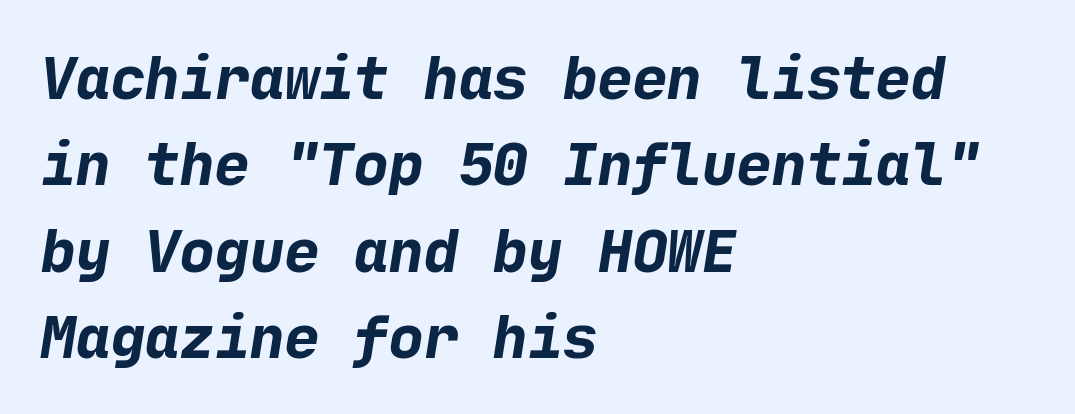
The ragged edge is on the right, which tells us the setting is flush left. In terms of letterspacing, this is plain default setting. The characters look thick and weighty, a clear bold. The baseline area is clear.
